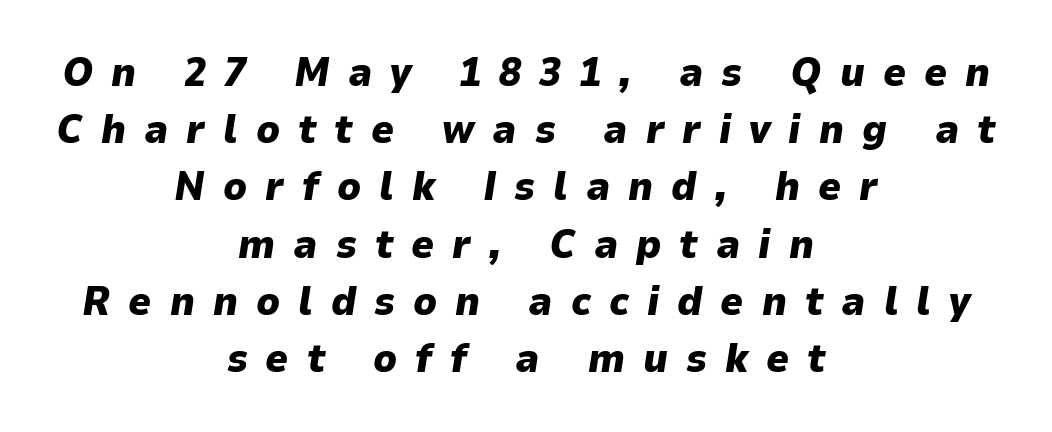
Q: Is the text bold? A: Yes.
Q: Is the text italic (slanted)? A: Yes, it leans right by about 9 degrees.
Q: Is the text underlined? A: No.
Q: How is the paragraph aligned? A: Centered.
Q: Is the spacing between letters normal or unusually wide? A: Unusually wide.
Q: Is the spacing between lines tight, normal or loose? A: Normal.
Q: Width (condensed, normal, or wide)? A: Normal.
Q: Stroke contrast? A: Low.
Q: x-height? A: Medium.
Q: Monospaced? A: No.
